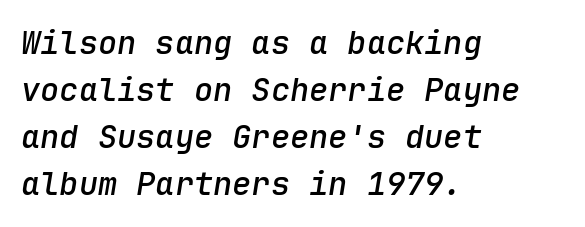
Vertically, the passage feels balanced, rows spaced as you'd expect. Clear beneath every line of the passage. These lines are set flush left with a ragged right edge. Yep, that's italic — everything's leaning. Letter spacing: default.
